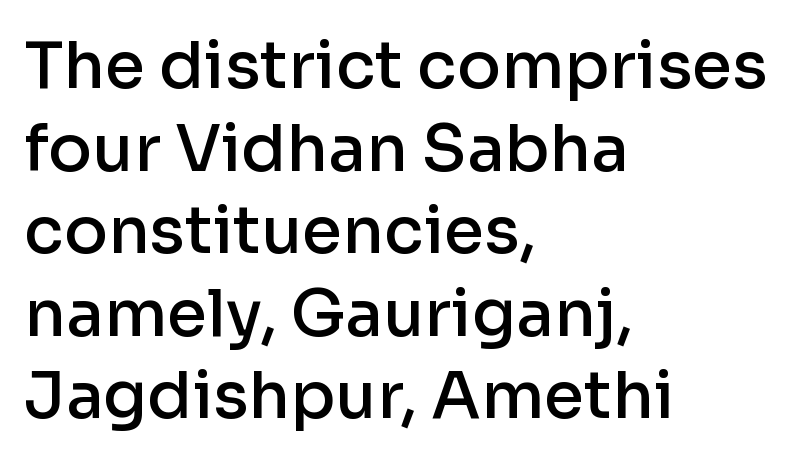
The lines are quadded left. The letters are semibold — heavier than regular but short of a full bold. These lines are rendered in a variable-pitch font. Does the lettering tilt? It doesn't — this is upright. Lines of text with bare space underneath. Baseline-to-baseline distance is the conventional proportion of letter height.
